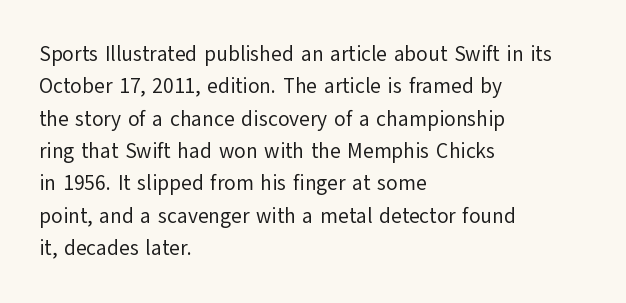
{"italic": "no", "bold": "no", "underline": "no", "align": "left", "line_spacing": "normal", "line_spacing_ratio": 1.54, "letter_spacing": "normal", "letter_spacing_em": 0.0, "glyph_px": 21}
